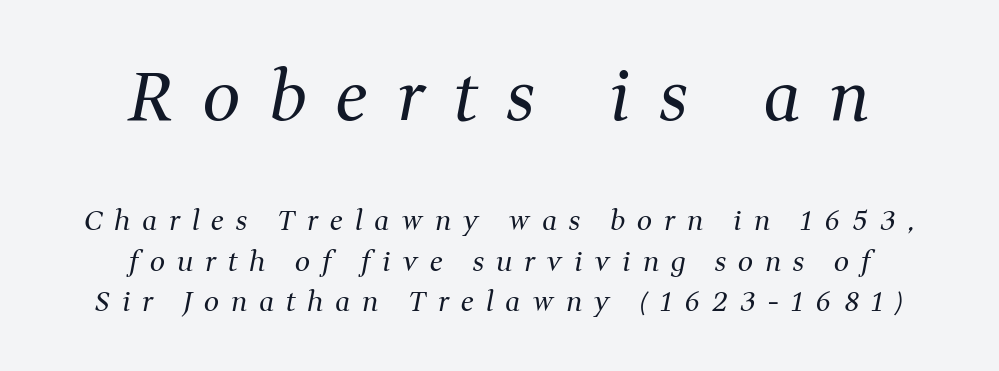
This sample uses expanded letter spacing, leaving extra air between glyphs. Is the stroke heavy? The answer is a plain regular-or-lighter. The text block is weighted toward neither margin, spreading evenly from the middle. Is this a sans? No — the strokes have serifs.
